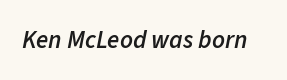
Each row of text sits above clean, open space. The letters are slanted; this is an italic face. This sample uses plain, unmodified letter spacing. Strokes here are thickened, but only to semibold level.
